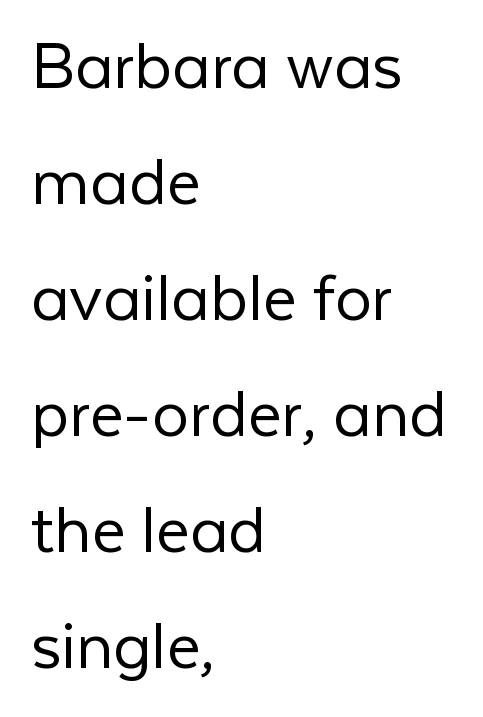
Are there feet on the stems? There aren't — it's a sans. Spacing between characters is what you'd get straight out of the box. A roman cut, with each character standing at attention. Each letter keeps its own natural width here, so spacing adapts to shape. Is there much room between lines? A standard amount, neither cramped nor airy.
